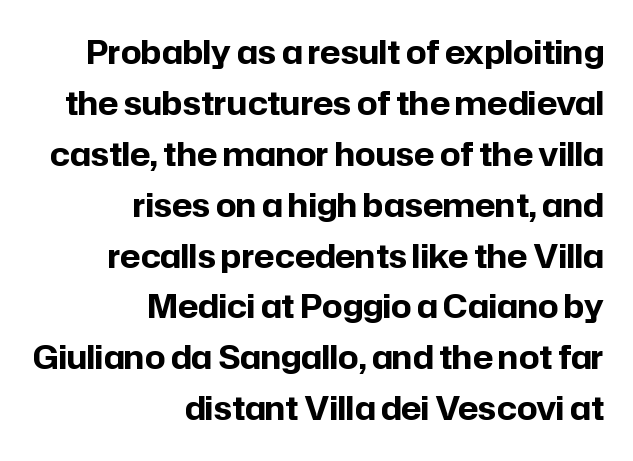
Q: Is the text bold? A: Yes.
Q: Is the text italic (slanted)? A: No, it is upright.
Q: Is the typeface a serif or a sans-serif typeface? A: Sans-serif.
Q: Is the text underlined? A: No.
Q: How is the paragraph aligned? A: Right-aligned.
Q: Is the spacing between letters normal or unusually wide? A: Normal.
Q: Is the spacing between lines tight, normal or loose? A: Normal.
Q: Width (condensed, normal, or wide)? A: Normal.
Q: Stroke contrast? A: Low.
Q: x-height? A: Medium.
Q: Monospaced? A: No.
